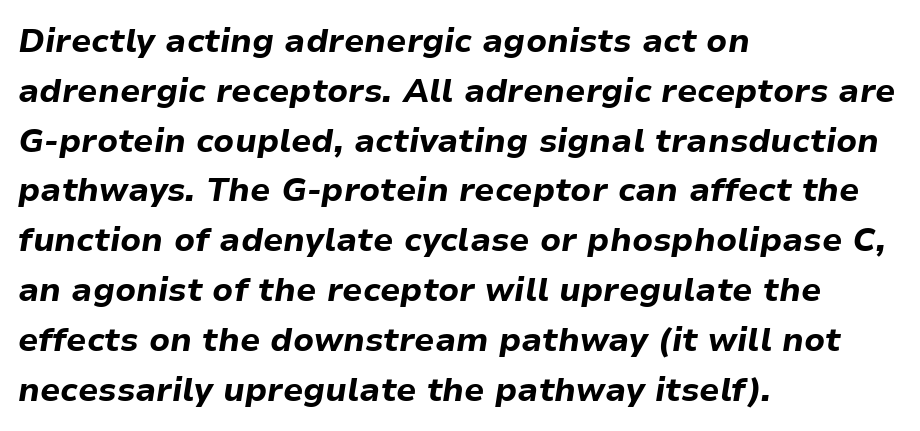
The image shows 33 px bold type, italic (leaning right); set left-aligned, normal line spacing (1.51x), normal letter spacing, not underlined; low stroke contrast and a medium x-height.
